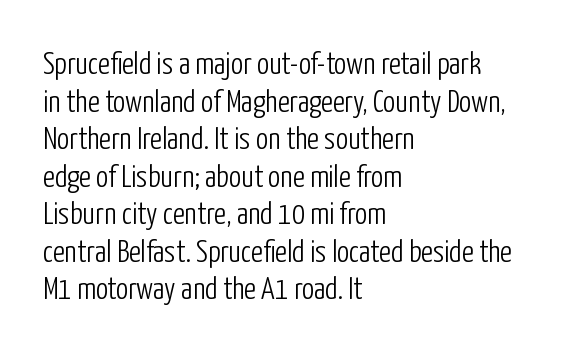
Q: Is the text bold? A: No.
Q: Is the text italic (slanted)? A: No, it is upright.
Q: Is the typeface a serif or a sans-serif typeface? A: Sans-serif.
Q: Is the text underlined? A: No.
Q: How is the paragraph aligned? A: Left-aligned.
Q: Is the spacing between letters normal or unusually wide? A: Normal.
Q: Width (condensed, normal, or wide)? A: Condensed.
Q: Stroke contrast? A: Low.
Q: x-height? A: Medium.
Q: Monospaced? A: No.
